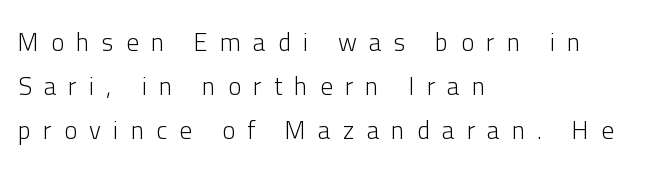
{"italic": "no", "bold": "no", "underline": "no", "align": "left", "line_spacing_ratio": 1.76, "letter_spacing": "wide", "letter_spacing_em": 0.49, "glyph_px": 25}
